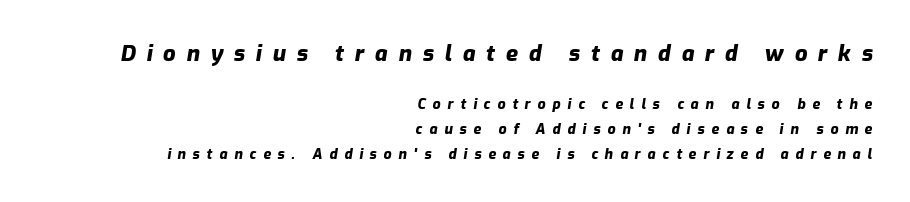
The baseline area is clear. Visually, the top section dominates because its glyphs are scaled up. The face used here is rendered with a markedly widened letterfit. Plenty of ink on the page — the face is bold.
